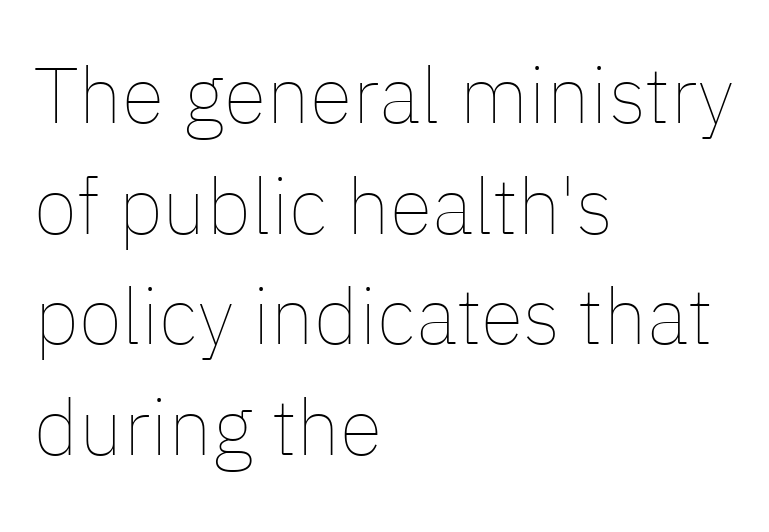
Q: Is the text bold? A: No.
Q: Is the text italic (slanted)? A: No, it is upright.
Q: Is the text underlined? A: No.
Q: How is the paragraph aligned? A: Left-aligned.
Q: Is the spacing between letters normal or unusually wide? A: Normal.
Q: Is the spacing between lines tight, normal or loose? A: Normal.
Q: Width (condensed, normal, or wide)? A: Normal.
Q: Stroke contrast? A: Low.
Q: x-height? A: Medium.
Q: Monospaced? A: No.
